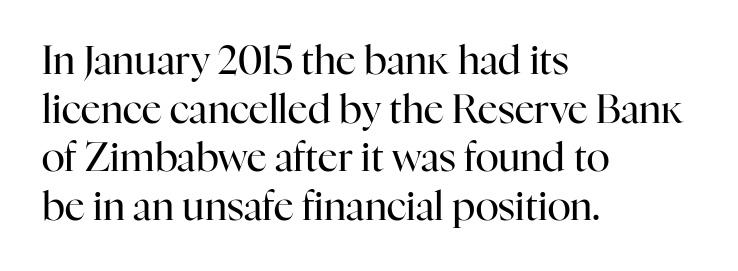
Q: Is the text bold? A: No.
Q: Is the text italic (slanted)? A: No, it is upright.
Q: Is the typeface a serif or a sans-serif typeface? A: Serif.
Q: Is the text underlined? A: No.
Q: How is the paragraph aligned? A: Left-aligned.
Q: Is the spacing between letters normal or unusually wide? A: Normal.
Q: Is the spacing between lines tight, normal or loose? A: Normal.
Q: Width (condensed, normal, or wide)? A: Normal.
Q: Stroke contrast? A: High.
Q: x-height? A: Medium.
Q: Monospaced? A: No.
